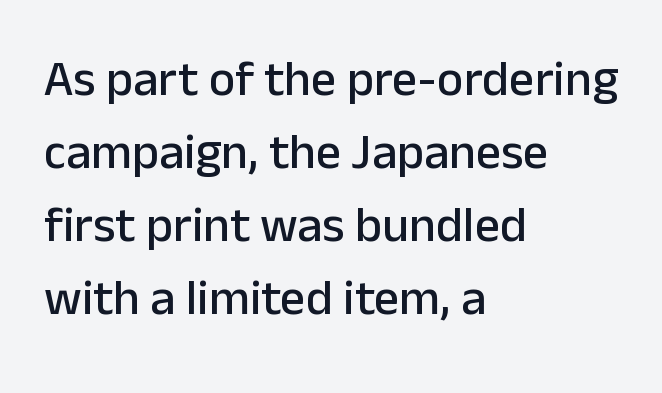
Q: Is the text italic (slanted)? A: No, it is upright.
Q: Is the typeface a serif or a sans-serif typeface? A: Sans-serif.
Q: Is the text underlined? A: No.
Q: How is the paragraph aligned? A: Left-aligned.
Q: Is the spacing between letters normal or unusually wide? A: Normal.
Q: Is the spacing between lines tight, normal or loose? A: Normal.
Q: Width (condensed, normal, or wide)? A: Normal.
Q: Stroke contrast? A: Low.
Q: x-height? A: Medium.
Q: Monospaced? A: No.
